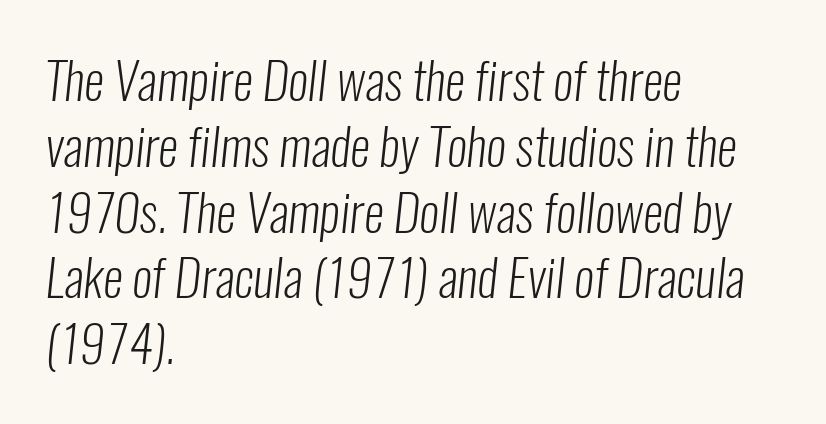
Looks like regular typesetting: each glyph gets only the width it needs. Line beginnings align vertically; line endings do not. Characters follow at the spacing the type designer built in. The weight tops out at a normal text grade. Does the leading feel generous? No, just average.
